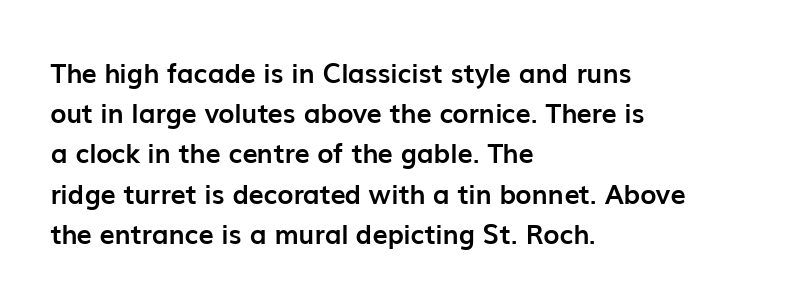
The rag falls on the right side of this text block. The axis of the letterforms is exactly vertical. Descender tails drop into unmarked territory. Inter-character spacing is left at the font's built-in metrics. Heavy, bold letterforms.
